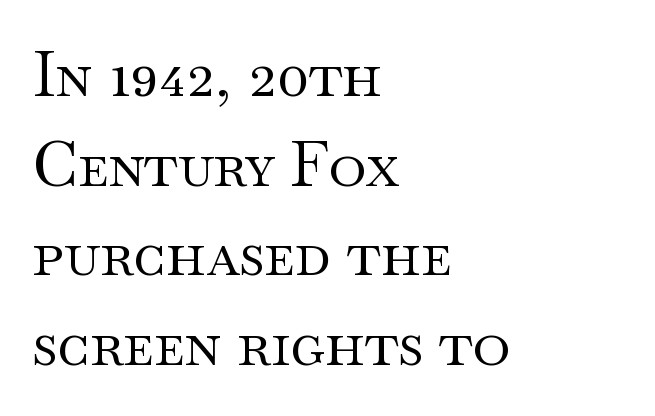
{"serif": "yes", "italic": "no", "bold": "no", "weight": "regular", "width": "wide", "stroke_contrast": "medium", "x_height": "small", "monospaced": "no", "underline": "no", "align": "left", "line_spacing": "normal", "line_spacing_ratio": 1.4, "letter_spacing": "normal", "letter_spacing_em": 0.0, "glyph_px": 64}
